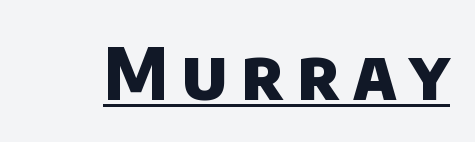
{"serif": "no", "bold": "yes", "weight": "heavy", "width": "normal", "stroke_contrast": "low", "x_height": "large", "monospaced": "no", "underline": "yes", "glyph_px": 71}
